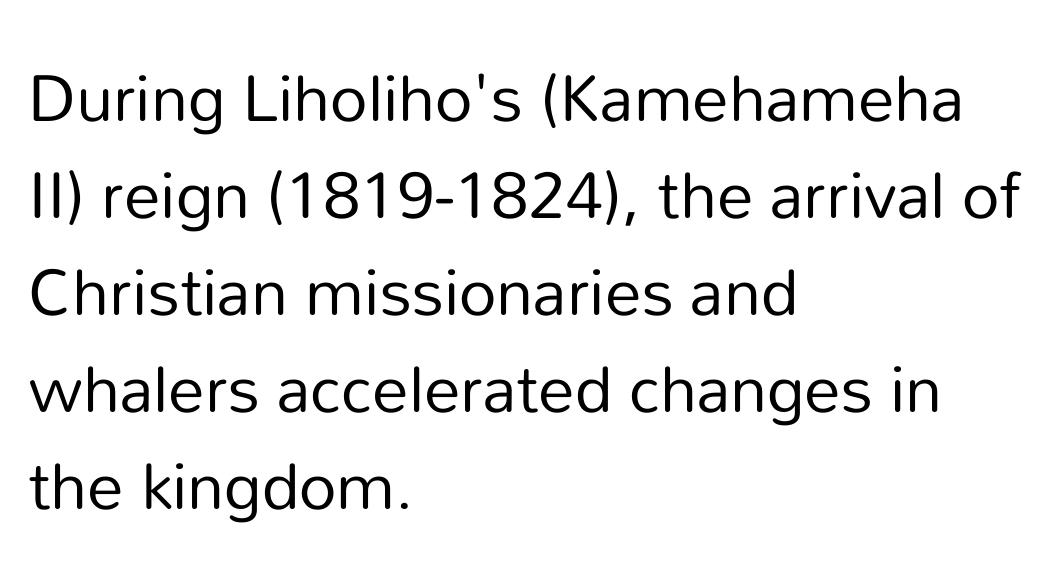
Q: Is the text bold? A: No.
Q: Is the text italic (slanted)? A: No, it is upright.
Q: Is the typeface a serif or a sans-serif typeface? A: Sans-serif.
Q: Is the text underlined? A: No.
Q: How is the paragraph aligned? A: Left-aligned.
Q: Is the spacing between letters normal or unusually wide? A: Normal.
Q: Is the spacing between lines tight, normal or loose? A: Normal.
Q: Width (condensed, normal, or wide)? A: Normal.
Q: Stroke contrast? A: Low.
Q: x-height? A: Medium.
Q: Monospaced? A: No.
